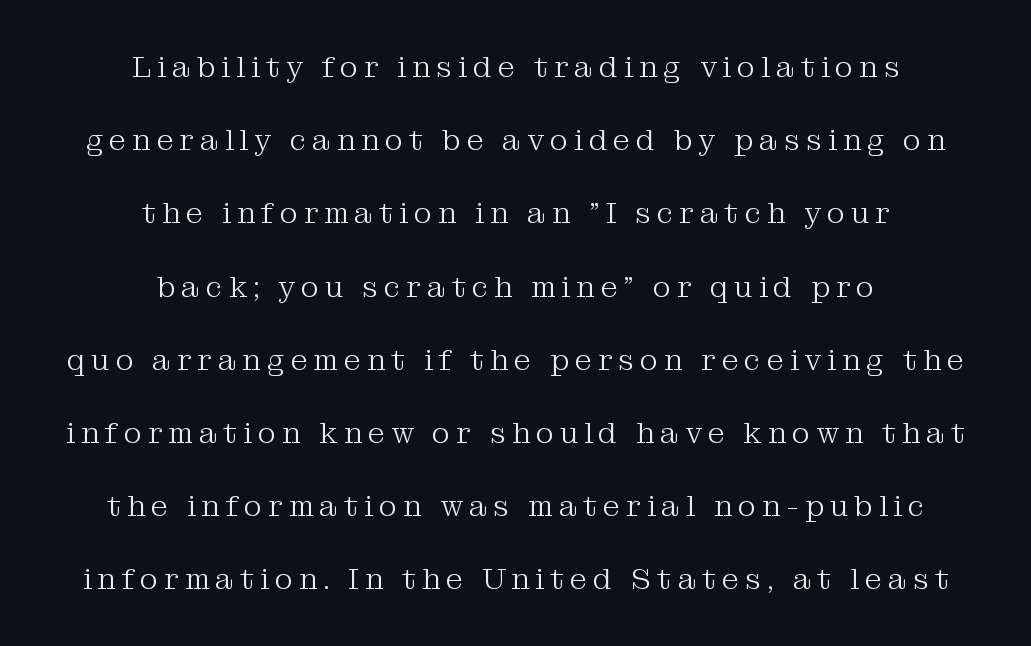
The tracking jumps out immediately: characters are airy and widely separated. Each line is balanced around a shared central axis. A bare baseline throughout the passage. Stems and bowls with no extra thickness — not bold. A serif font was chosen for this passage. The passage shown is typed in a proportional face where columns would drift.
